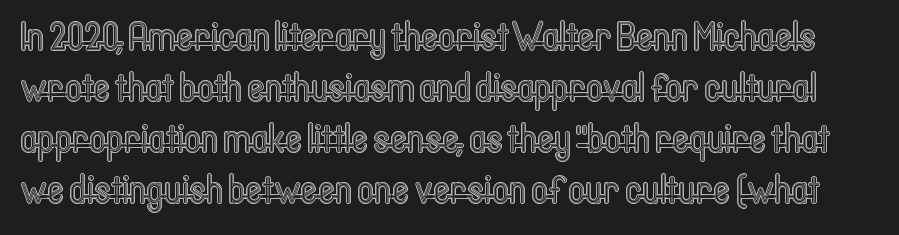
{"italic": "no", "width": "condensed", "x_height": "medium", "monospaced": "no", "underline": "no", "line_spacing_ratio": 1.24, "letter_spacing": "normal", "letter_spacing_em": 0.0, "glyph_px": 41}
